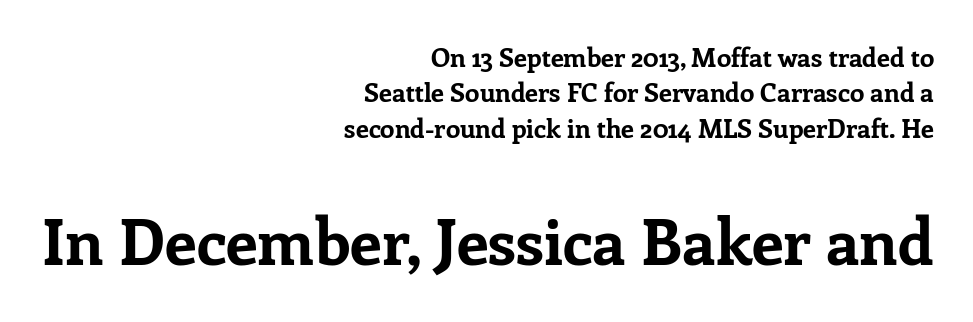
The image shows 64 px bold serif type, upright; set right-aligned, normal line spacing (1.36x), normal letter spacing, not underlined; the second (bottom) block is 2.46x larger; low stroke contrast and a medium x-height.
